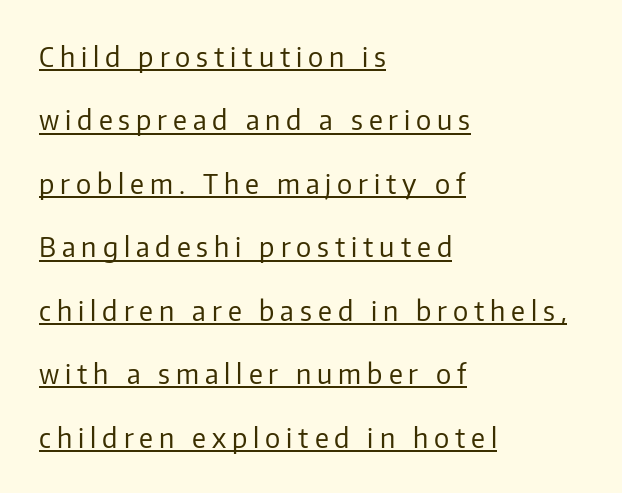
{"italic": "no", "bold": "no", "underline": "yes", "align": "left", "line_spacing": "loose", "line_spacing_ratio": 2.35, "letter_spacing": "wide", "letter_spacing_em": 0.22, "glyph_px": 27}
